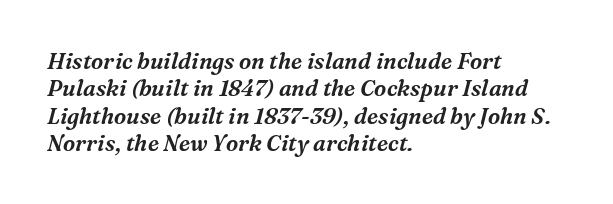
{"italic": "yes", "lean": "right", "slant_degrees": 16, "underline": "no", "align": "left", "line_spacing_ratio": 1.24, "letter_spacing": "normal", "letter_spacing_em": 0.0, "glyph_px": 22}
